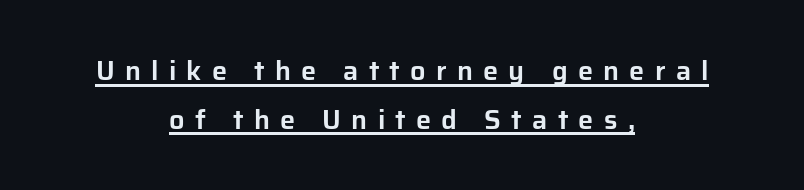
Q: Is the text italic (slanted)? A: No, it is upright.
Q: Is the text underlined? A: Yes.
Q: How is the paragraph aligned? A: Centered.
Q: Is the spacing between letters normal or unusually wide? A: Unusually wide.
